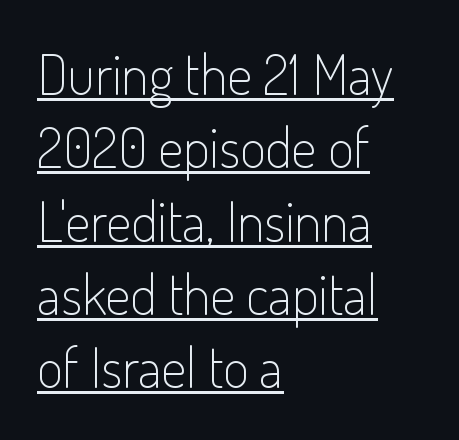
The font sits on the lighter half of the weight spectrum, regular included. The letters stand upright; this is a roman face. Spacing verdict: proportional, widths tailored to each character. Each word holds together tightly as a unit, with standard inter-letter gaps. Horizontal alignment here is leftward, the default for most running prose.
